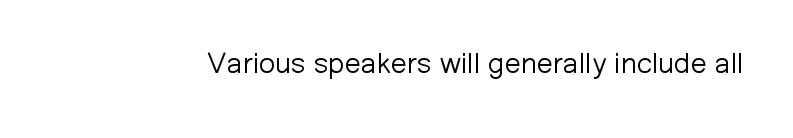
{"serif": "no", "italic": "no", "bold": "no", "weight": "light", "width": "normal", "stroke_contrast": "low", "x_height": "medium", "monospaced": "no", "underline": "no", "letter_spacing": "normal", "letter_spacing_em": 0.0, "glyph_px": 29}
